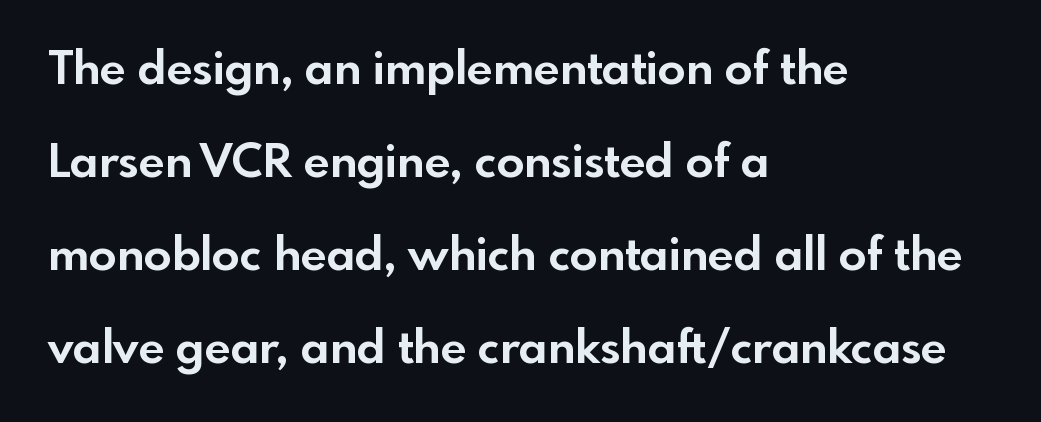
{"serif": "no", "italic": "no", "bold": "yes", "weight": "bold", "width": "normal", "x_height": "small", "monospaced": "no", "underline": "no", "align": "left", "line_spacing": "loose", "line_spacing_ratio": 2.02, "letter_spacing": "normal", "letter_spacing_em": 0.0, "glyph_px": 46}
